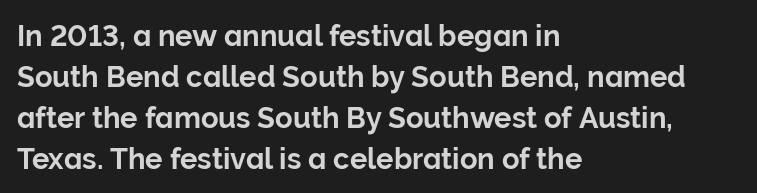
{"serif": "no", "italic": "no", "width": "normal", "stroke_contrast": "low", "x_height": "medium", "monospaced": "no", "underline": "no", "align": "left", "line_spacing": "normal", "line_spacing_ratio": 1.41, "letter_spacing": "normal", "letter_spacing_em": 0.0, "glyph_px": 29}
